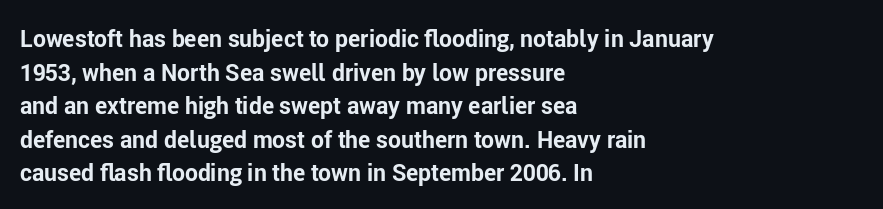
The image shows 23 px bold type, upright; set left-aligned, normal line spacing (1.46x), normal letter spacing, not underlined.
